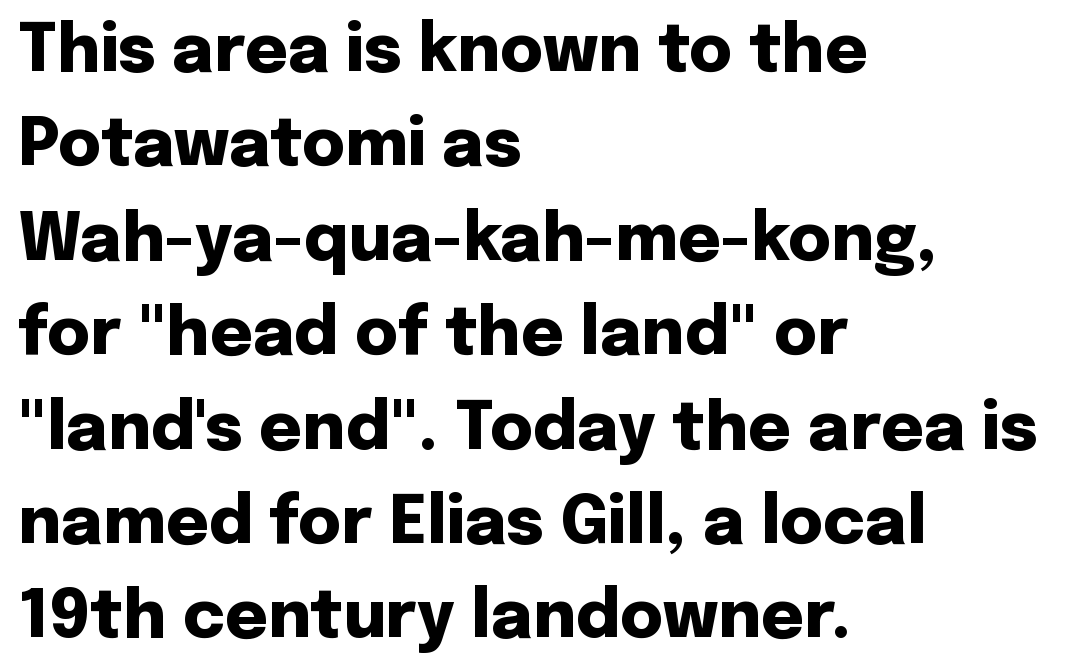
The image shows 66 px heavy sans-serif type, upright; set left-aligned, normal line spacing (1.43x), normal letter spacing, not underlined; low stroke contrast and a medium x-height.
